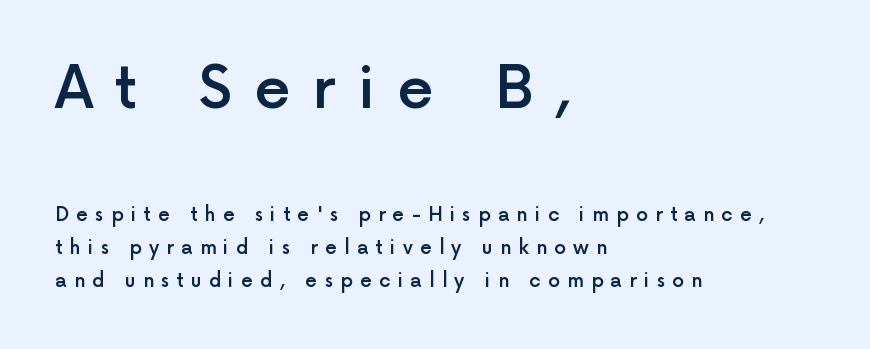
Q: Is the text bold? A: Semi-bold.
Q: Is the text italic (slanted)? A: No, it is upright.
Q: Is the typeface a serif or a sans-serif typeface? A: Sans-serif.
Q: Is the text underlined? A: No.
Q: How is the paragraph aligned? A: Left-aligned.
Q: Is the spacing between letters normal or unusually wide? A: Unusually wide.
Q: Which block of text is set in a larger size, the first (top) or the second (bottom)? A: The first (top) one.
Q: Width (condensed, normal, or wide)? A: Normal.
Q: x-height? A: Medium.
Q: Monospaced? A: No.
